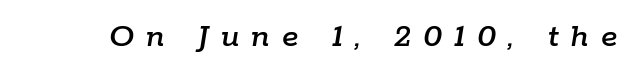
How are the letters spaced? Widely, with obvious added tracking. Italic? Definitely — the glyphs are oblique. Is this a fixed-width face? No — the glyphs have proportional, varying widths. Type without underlining.
